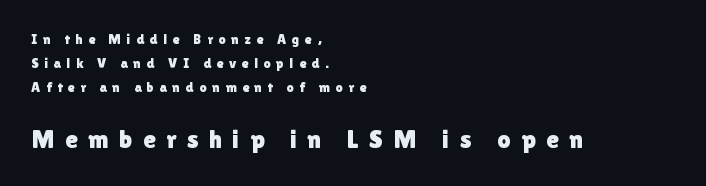
The image shows 26 px text type, upright; set left-aligned, line spacing 1.73x, unusually wide letter spacing (+0.4 em), not underlined; the second (bottom) block is 1.86x larger.
